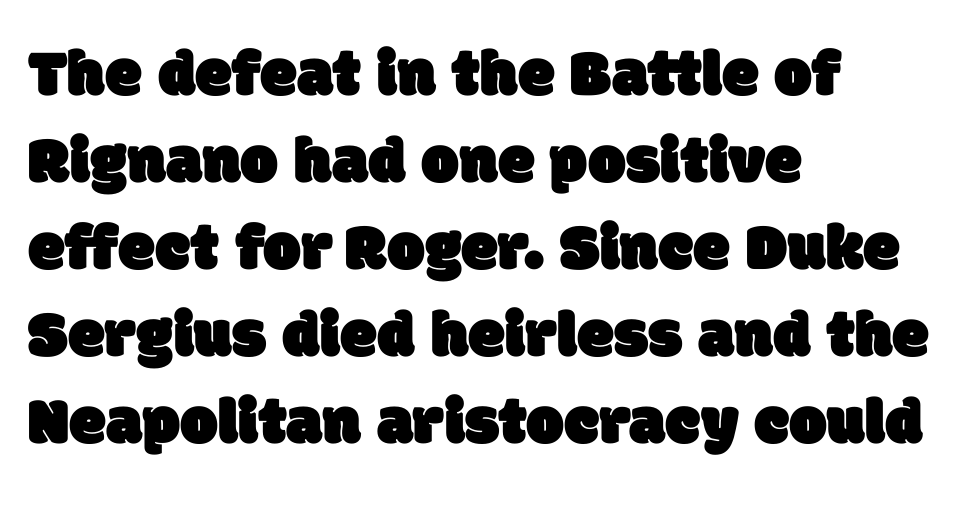
The image shows 67 px sans-serif type; set left-aligned, normal line spacing (1.3x), normal letter spacing, not underlined; low stroke contrast and a large x-height.
